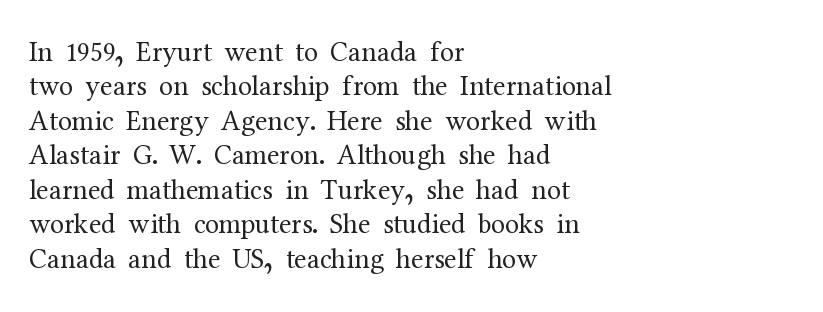
{"serif": "yes", "italic": "no", "bold": "no", "weight": "regular", "width": "normal", "stroke_contrast": "medium", "x_height": "medium", "monospaced": "no", "underline": "no", "align": "left", "line_spacing_ratio": 1.23, "letter_spacing": "normal", "letter_spacing_em": 0.0, "glyph_px": 28}
